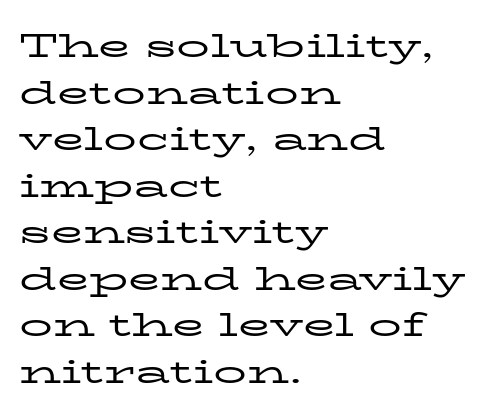
The image shows 33 px regular-weight, wide serif type, upright; set left-aligned, normal line spacing (1.41x), normal letter spacing, not underlined; low stroke contrast and a medium x-height.
